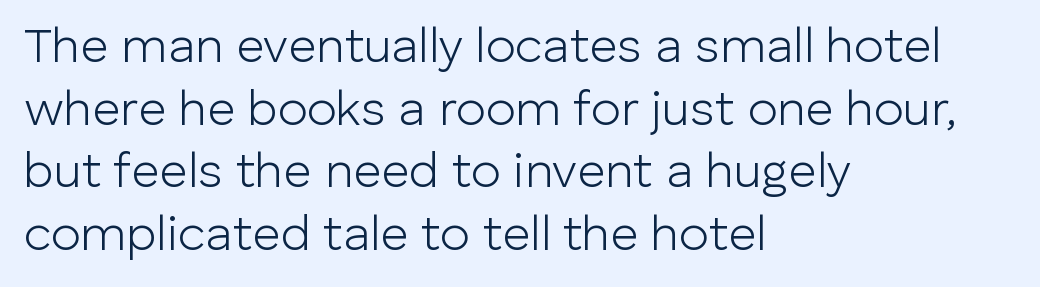
The image shows 49 px light sans-serif type, upright; set left-aligned, normal line spacing (1.28x), normal letter spacing, not underlined; low stroke contrast and a medium x-height.
